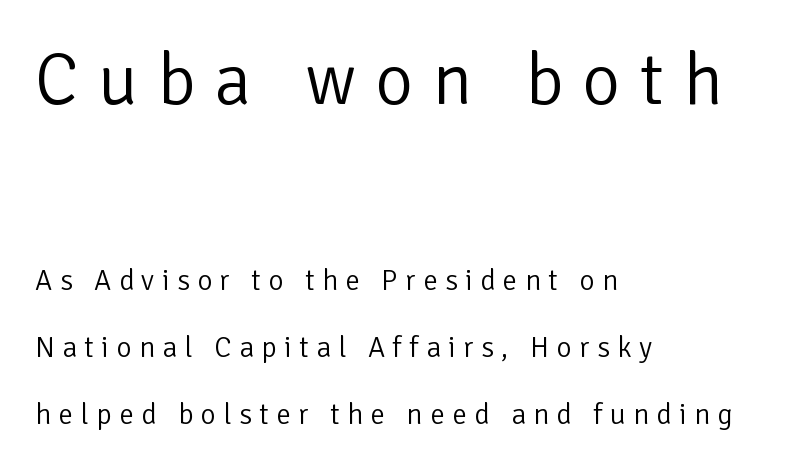
Q: Is the text bold? A: No.
Q: Is the text italic (slanted)? A: No, it is upright.
Q: Is the typeface a serif or a sans-serif typeface? A: Sans-serif.
Q: Is the text underlined? A: No.
Q: How is the paragraph aligned? A: Left-aligned.
Q: Is the spacing between letters normal or unusually wide? A: Unusually wide.
Q: Is the spacing between lines tight, normal or loose? A: Loose.
Q: Which block of text is set in a larger size, the first (top) or the second (bottom)? A: The first (top) one.
Q: Width (condensed, normal, or wide)? A: Normal.
Q: Stroke contrast? A: Low.
Q: x-height? A: Medium.
Q: Monospaced? A: No.
